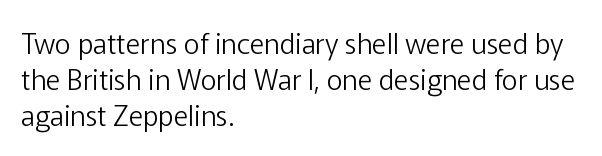
A sans-serif font was chosen for this passage. Underline: absent. Think of a printed novel: that variable character pitch is what you see here. The typography opts for an upright posture over an oblique one. One glance says typical: line gaps are just what's usual. The typeface has the unassuming heft of standard copy or less.
